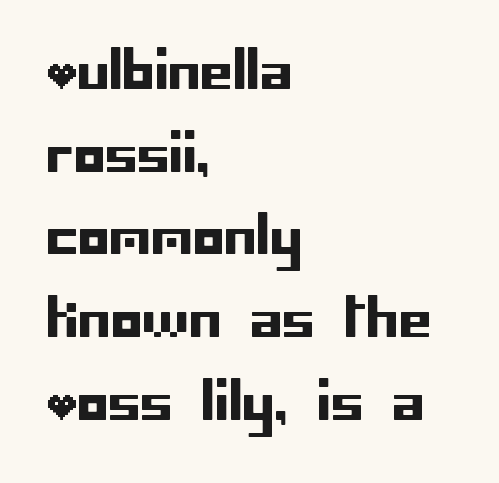
{"serif": "no", "italic": "no", "width": "normal", "stroke_contrast": "low", "x_height": "large", "underline": "no", "align": "left", "line_spacing": "normal", "line_spacing_ratio": 1.59, "letter_spacing": "normal", "letter_spacing_em": 0.0, "glyph_px": 52}
